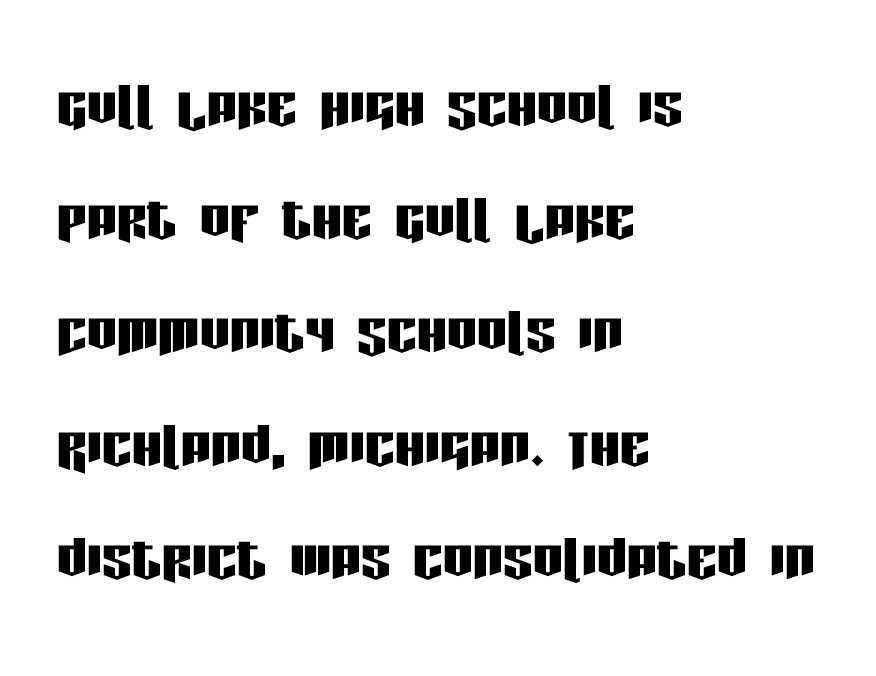
Character widths vary here, with narrow letters taking less room than wide ones. Honestly, the row spacing looks completely unremarkable. Does the lettering tilt? It doesn't — this is upright. The typesetter chose a ragged-right arrangement here. Unmarked baselines from the first word to the last.
